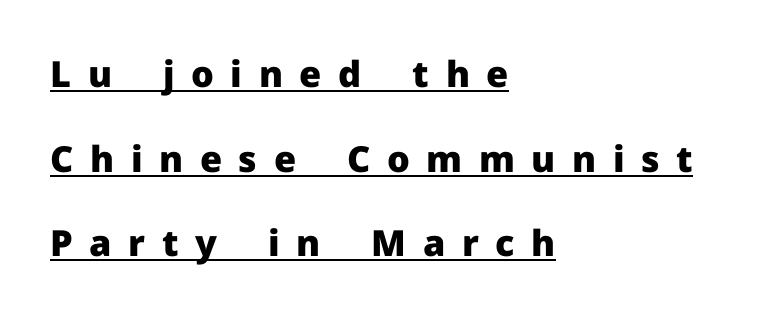
The image shows 36 px heavy sans-serif type, upright; set left-aligned, loose line spacing (2.35x), unusually wide letter spacing (+0.46 em), underlined; low stroke contrast and a medium x-height.
